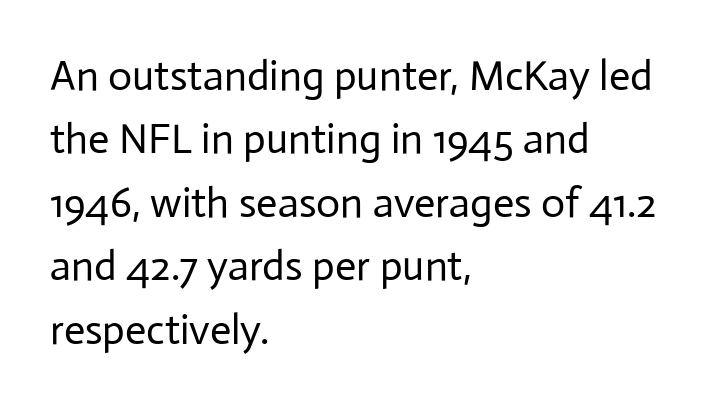
Q: Is the text bold? A: No.
Q: Is the text italic (slanted)? A: No, it is upright.
Q: Is the typeface a serif or a sans-serif typeface? A: Sans-serif.
Q: Is the text underlined? A: No.
Q: How is the paragraph aligned? A: Left-aligned.
Q: Is the spacing between letters normal or unusually wide? A: Normal.
Q: Is the spacing between lines tight, normal or loose? A: Normal.
Q: Width (condensed, normal, or wide)? A: Normal.
Q: Stroke contrast? A: Low.
Q: x-height? A: Medium.
Q: Monospaced? A: No.
